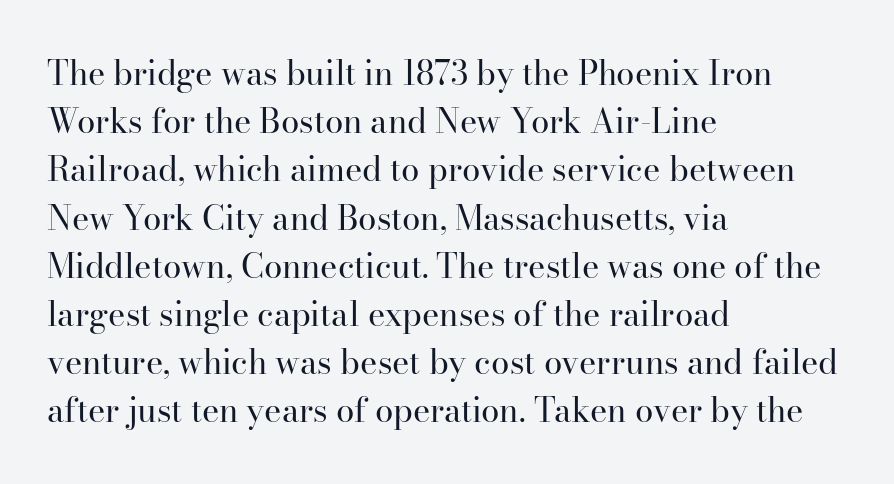
The image shows 33 px regular-weight serif type, upright; set left-aligned, normal line spacing (1.46x), normal letter spacing, not underlined; high stroke contrast and a small x-height.
